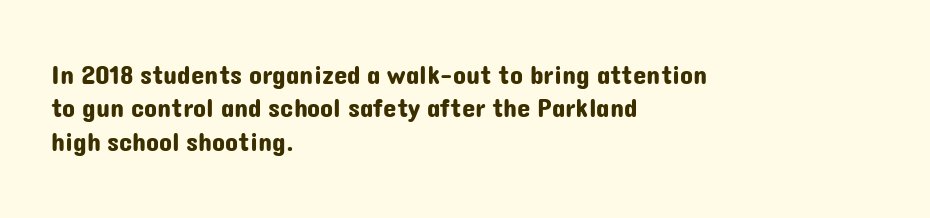
The image shows 27 px text type, upright; set left-aligned, line spacing 1.24x, normal letter spacing, not underlined.
